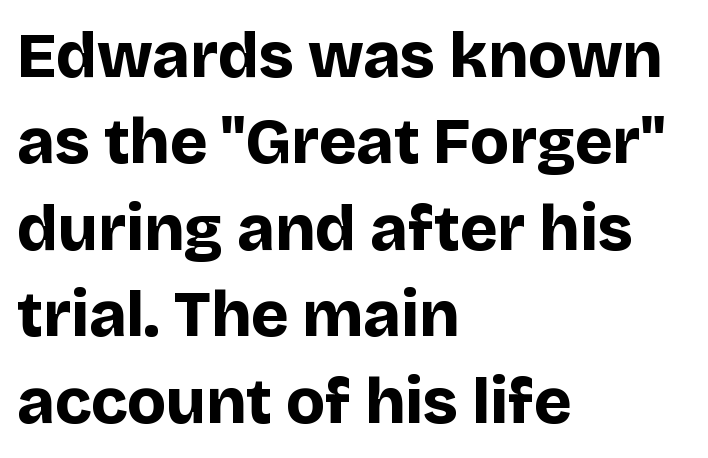
{"serif": "no", "italic": "no", "bold": "yes", "weight": "bold", "width": "normal", "stroke_contrast": "low", "x_height": "large", "monospaced": "no", "underline": "no", "align": "left", "line_spacing": "normal", "line_spacing_ratio": 1.35, "letter_spacing": "normal", "letter_spacing_em": 0.0, "glyph_px": 64}
